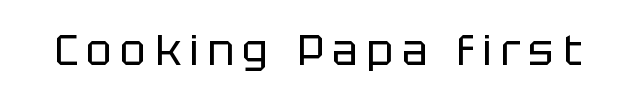
{"serif": "no", "italic": "no", "bold": "no", "weight": "regular", "width": "normal", "stroke_contrast": "low", "x_height": "large", "monospaced": "no", "underline": "no", "letter_spacing": "wide", "letter_spacing_em": 0.2, "glyph_px": 43}
